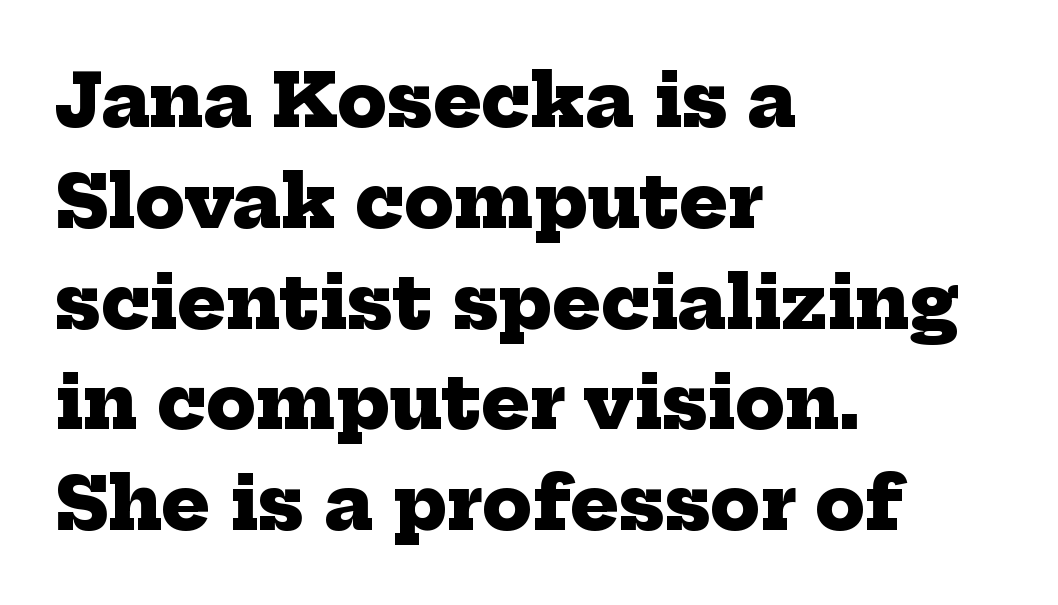
{"serif": "yes", "bold": "yes", "weight": "heavy", "width": "normal", "stroke_contrast": "low", "x_height": "medium", "monospaced": "no", "underline": "no", "align": "left", "line_spacing": "normal", "line_spacing_ratio": 1.4, "letter_spacing": "normal", "letter_spacing_em": 0.0, "glyph_px": 72}
